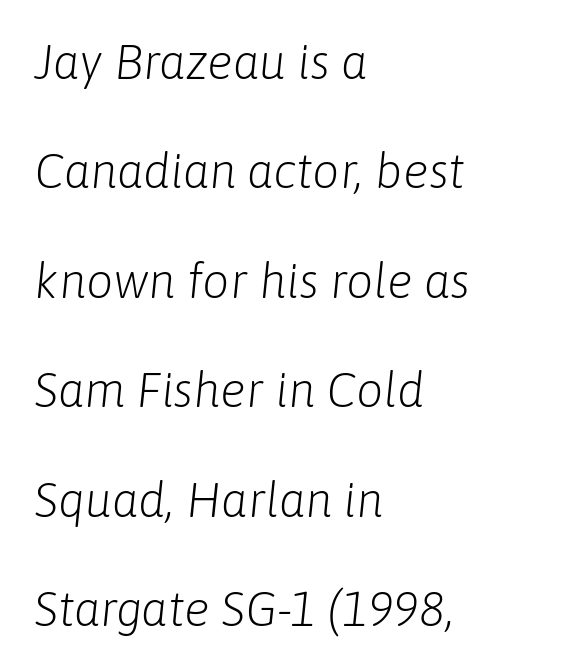
This is oblique type, the kind used for emphasis or titles. The typeface has the unassuming heft of standard copy or less. You could not count columns in this text — the font is proportionally spaced. Words float on clear page, feet unadorned. Summary of vertical rhythm: relaxed, with wide interline spacing. Each line starts at the same left margin while the right side varies.
